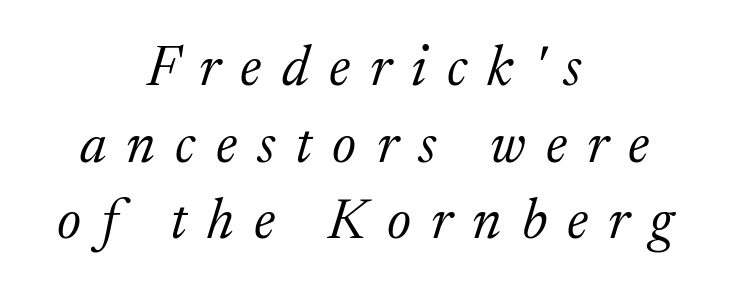
Vertical spacing — default. The lines in this sample share a center point and differ in where they start and stop. Italic? Definitely — the glyphs are oblique. Is the type heavy? It reads as light-to-regular instead.
